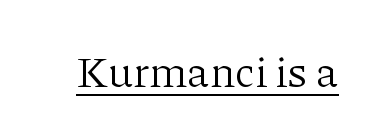
Posture: straight, roman, zero tilt. Do the characters align in a grid? No, the font is proportional. This reads as an unemphasized weight, regular at the heaviest. Is there an underline? Yes — a line sits under the letters. A typesetter would label this face a serif. The type is set solid horizontally, with unmodified tracking.
